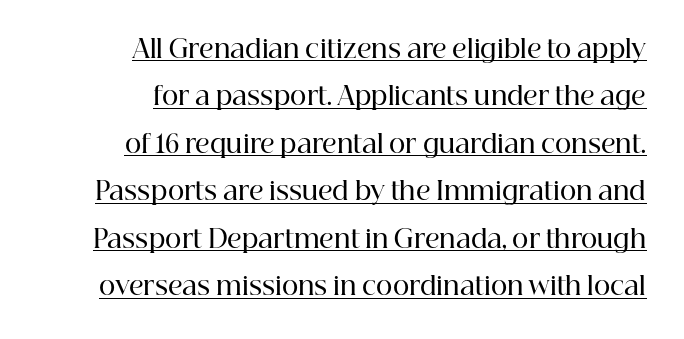
This is underlined copy, the kind a proofreader might mark for attention. Stroke thickness is moderately raised; the sample reads as semibold. Here the glyphs are tracked normally, forming tight word shapes. The rag falls on the left side of this text block.
